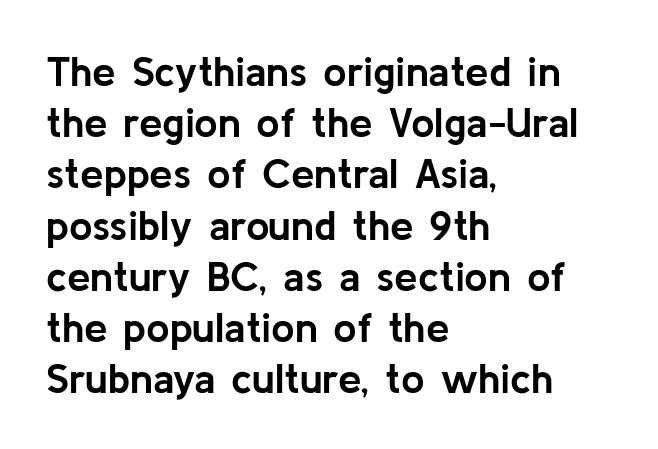
{"serif": "no", "italic": "no", "bold": "yes", "weight": "semibold", "width": "normal", "stroke_contrast": "low", "x_height": "medium", "monospaced": "no", "underline": "no", "align": "left", "line_spacing_ratio": 1.22, "letter_spacing": "normal", "letter_spacing_em": 0.0, "glyph_px": 42}
